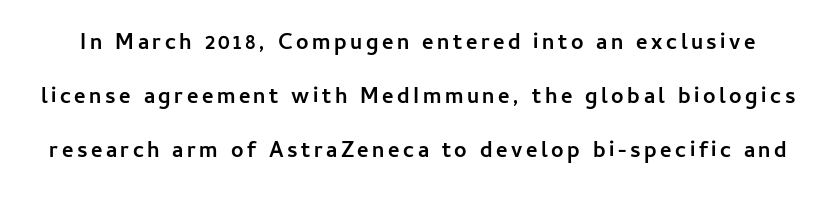
A typesetter would mark this as roman, not italic. Stroke thickness is high; the sample reads as a true bold. Whoever set this chose breathing room over compactness in the vertical rhythm. This rendering features lettering with no underline.
